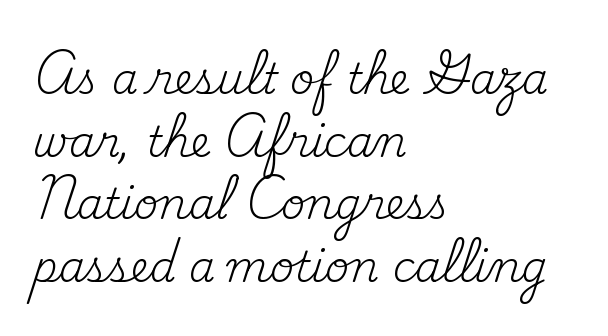
Lines of text with bare space underneath. The type family on display is of the serif kind. The typeface has the unassuming heft of standard copy or less. Horizontal bands of white between lines are of average thickness.
